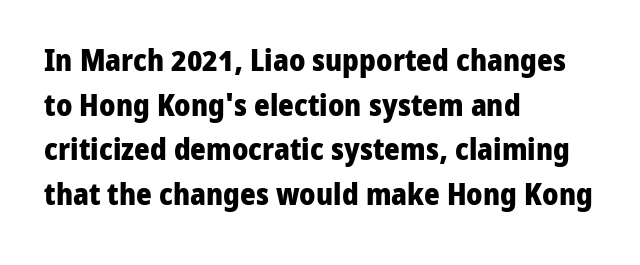
{"serif": "no", "italic": "no", "bold": "yes", "weight": "heavy", "width": "normal", "stroke_contrast": "low", "x_height": "medium", "monospaced": "no", "underline": "no", "align": "left", "line_spacing": "normal", "line_spacing_ratio": 1.49, "letter_spacing": "normal", "letter_spacing_em": 0.0, "glyph_px": 30}
